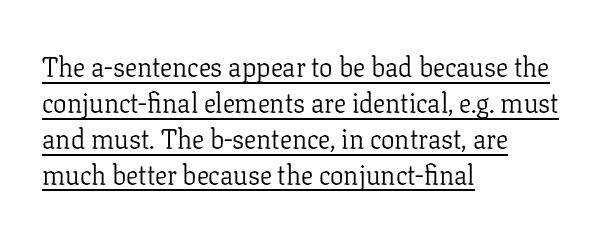
{"italic": "no", "bold": "no", "underline": "yes", "align": "left", "line_spacing": "normal", "line_spacing_ratio": 1.33, "letter_spacing": "normal", "letter_spacing_em": 0.0, "glyph_px": 27}
